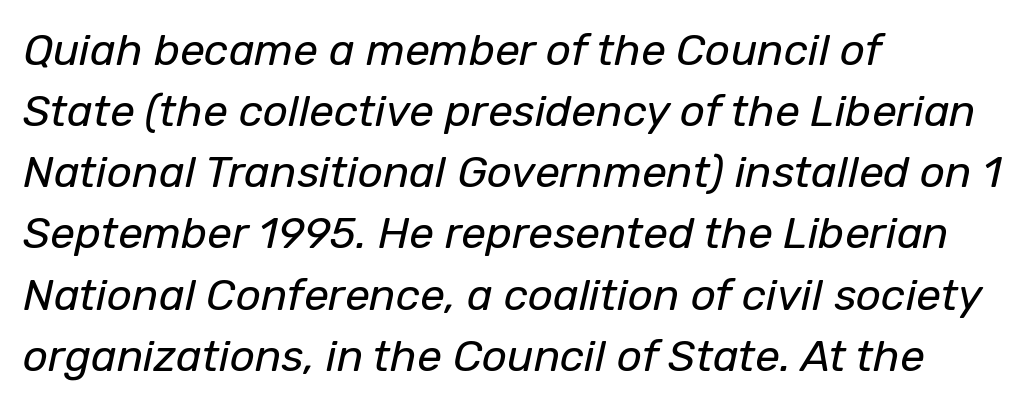
{"italic": "yes", "lean": "right", "slant_degrees": 12, "bold": "no", "weight": "regular", "width": "normal", "stroke_contrast": "low", "x_height": "medium", "monospaced": "no", "underline": "no", "align": "left", "line_spacing": "normal", "line_spacing_ratio": 1.39, "letter_spacing": "normal", "letter_spacing_em": 0.0, "glyph_px": 44}
